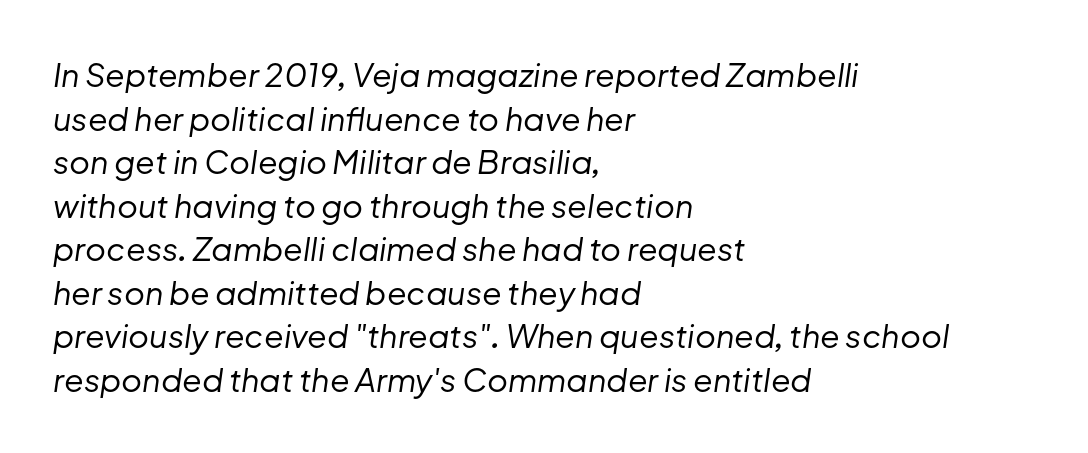
A typesetter would call this proportional, since set widths differ per character. One glance says typical: line gaps are just what's usual. The glyphs look as if they've been sheared to an angle. The passage shown has conventional tracking throughout. Nobody drew a line under any word here. Compared with a centered layout, this one pins lines to the left instead.
